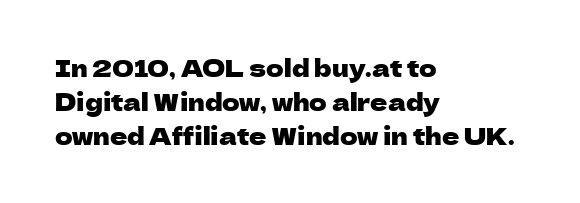
The image shows 24 px text type, upright; set left-aligned, normal line spacing (1.41x), normal letter spacing, not underlined.
